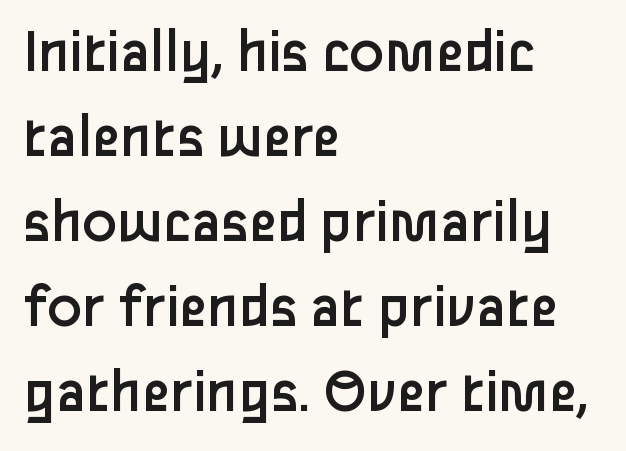
Q: Is the text bold? A: No.
Q: Is the text italic (slanted)? A: No, it is upright.
Q: Is the typeface a serif or a sans-serif typeface? A: Sans-serif.
Q: Is the text underlined? A: No.
Q: How is the paragraph aligned? A: Left-aligned.
Q: Is the spacing between letters normal or unusually wide? A: Normal.
Q: Is the spacing between lines tight, normal or loose? A: Normal.
Q: Width (condensed, normal, or wide)? A: Normal.
Q: Stroke contrast? A: Low.
Q: x-height? A: Medium.
Q: Monospaced? A: No.
